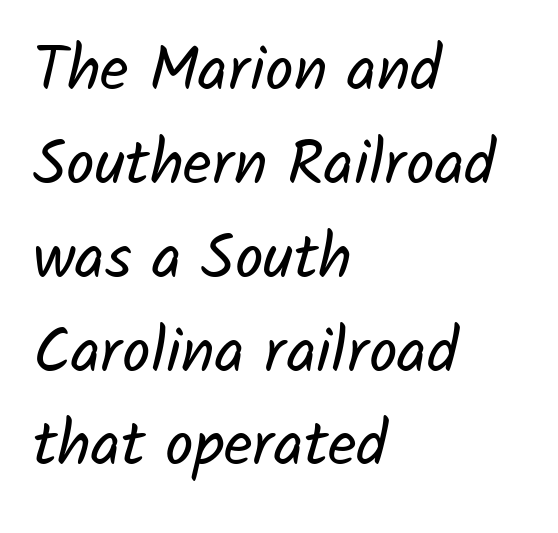
Q: Is the text bold? A: No.
Q: Is the typeface a serif or a sans-serif typeface? A: Sans-serif.
Q: Is the text underlined? A: No.
Q: How is the paragraph aligned? A: Left-aligned.
Q: Is the spacing between letters normal or unusually wide? A: Normal.
Q: Is the spacing between lines tight, normal or loose? A: Normal.
Q: Width (condensed, normal, or wide)? A: Normal.
Q: Stroke contrast? A: Low.
Q: x-height? A: Medium.
Q: Monospaced? A: No.
